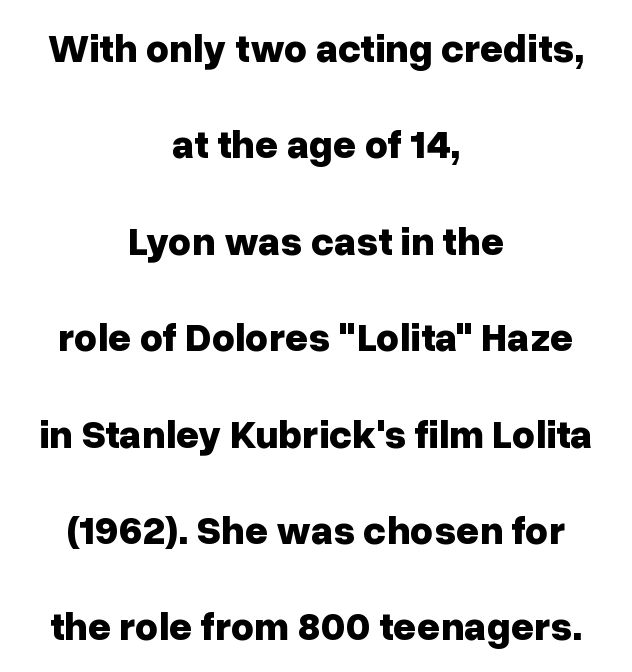
Q: Is the text bold? A: Yes.
Q: Is the text italic (slanted)? A: No, it is upright.
Q: Is the typeface a serif or a sans-serif typeface? A: Sans-serif.
Q: Is the text underlined? A: No.
Q: How is the paragraph aligned? A: Centered.
Q: Is the spacing between letters normal or unusually wide? A: Normal.
Q: Is the spacing between lines tight, normal or loose? A: Loose.
Q: Width (condensed, normal, or wide)? A: Normal.
Q: Stroke contrast? A: Low.
Q: x-height? A: Medium.
Q: Monospaced? A: No.
